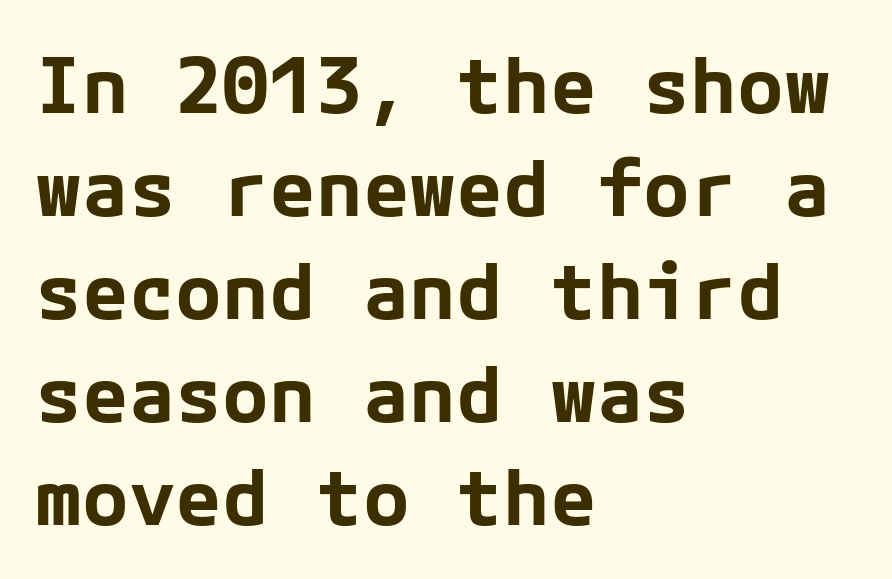
Q: Is the text bold? A: Yes.
Q: Is the text italic (slanted)? A: No, it is upright.
Q: Is the typeface a serif or a sans-serif typeface? A: Sans-serif.
Q: Is the text underlined? A: No.
Q: How is the paragraph aligned? A: Left-aligned.
Q: Is the spacing between letters normal or unusually wide? A: Normal.
Q: Is the spacing between lines tight, normal or loose? A: Normal.
Q: Width (condensed, normal, or wide)? A: Normal.
Q: Stroke contrast? A: Low.
Q: x-height? A: Medium.
